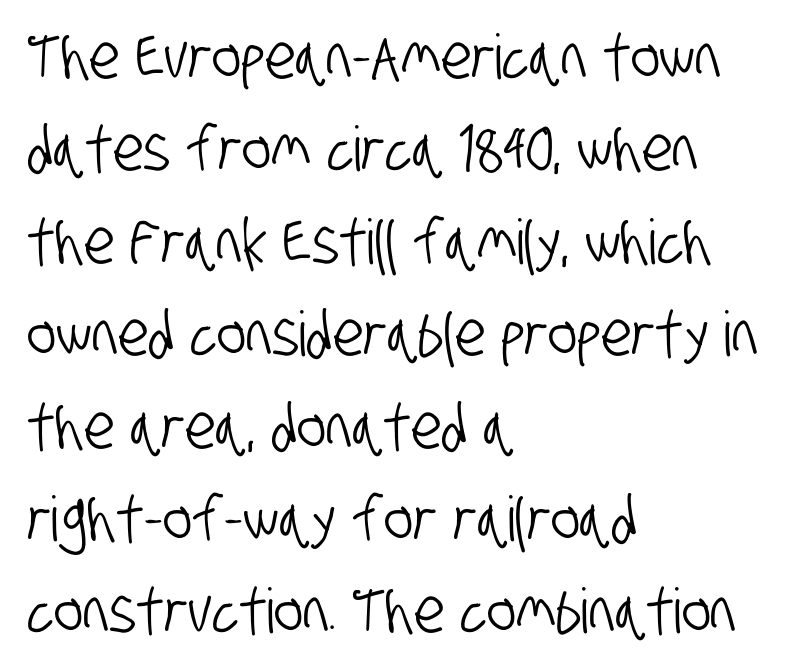
{"serif": "no", "width": "condensed", "stroke_contrast": "low", "x_height": "large", "monospaced": "no", "underline": "no", "align": "left", "line_spacing": "normal", "line_spacing_ratio": 1.49, "letter_spacing": "normal", "letter_spacing_em": 0.0, "glyph_px": 62}
